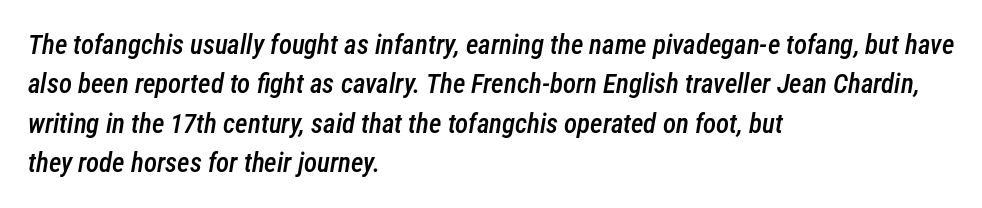
Q: Is the text bold? A: Semi-bold.
Q: Is the text italic (slanted)? A: Yes, it leans right by about 12 degrees.
Q: Is the text underlined? A: No.
Q: How is the paragraph aligned? A: Left-aligned.
Q: Is the spacing between letters normal or unusually wide? A: Normal.
Q: Is the spacing between lines tight, normal or loose? A: Normal.
